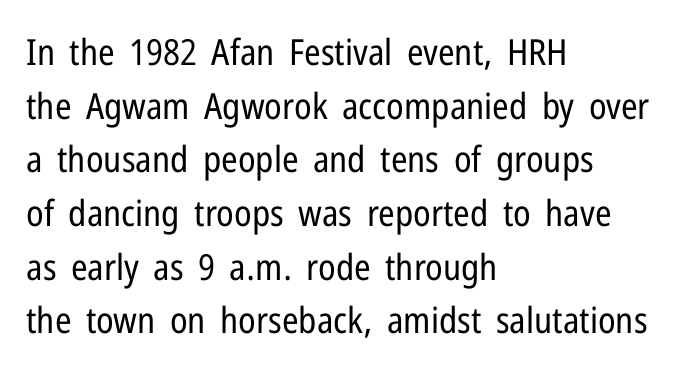
Font category for this specimen: sans-serif. Lines of text with bare space underneath. A quiet, ordinary-to-light weight characterises the typeface. Notice how the passage keeps a crisp vertical edge on the left only. Characters remain perfectly vertical along every line. The passage shown is typed in a proportional face where columns would drift.
